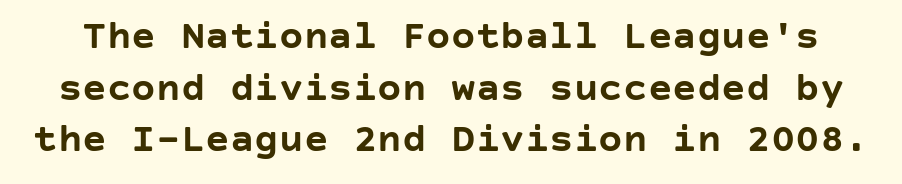
The passage shown is emphatically bold. Tracking value appears to be zero — textbook default spacing. Note: no serifs on the glyphs. A normal amount of white space separates one row of letters from the next. Nope, not italic — everything's standing straight.
